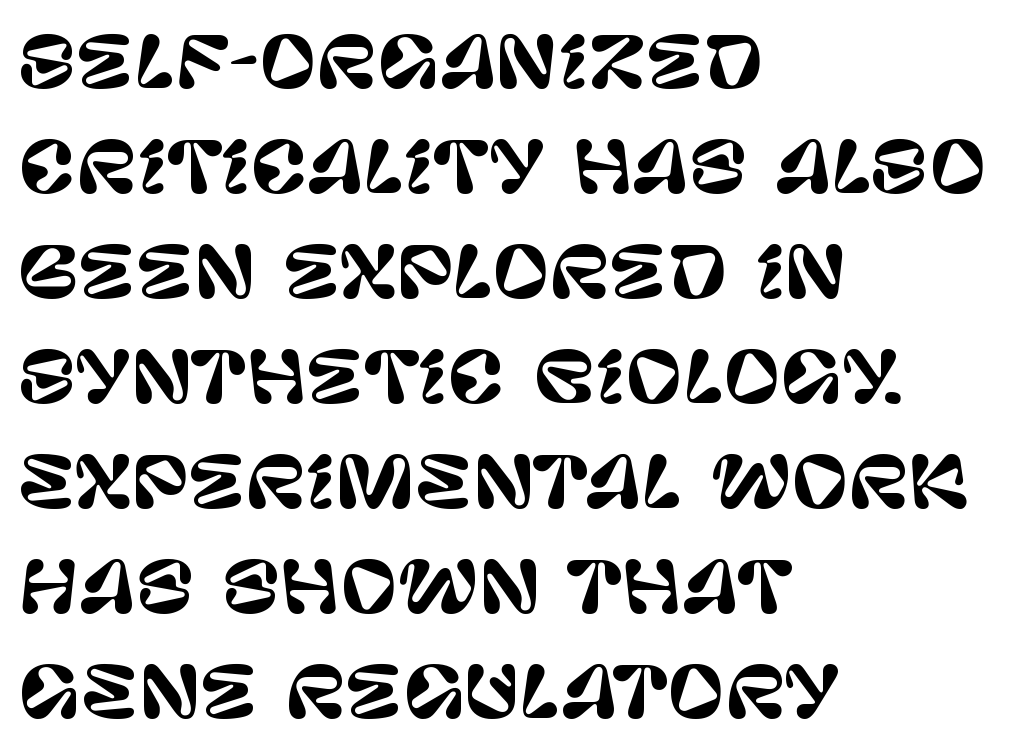
{"serif": "no", "width": "normal", "stroke_contrast": "low", "x_height": "large", "monospaced": "no", "underline": "no", "align": "left", "line_spacing": "normal", "line_spacing_ratio": 1.5, "letter_spacing": "normal", "letter_spacing_em": 0.0, "glyph_px": 70}
